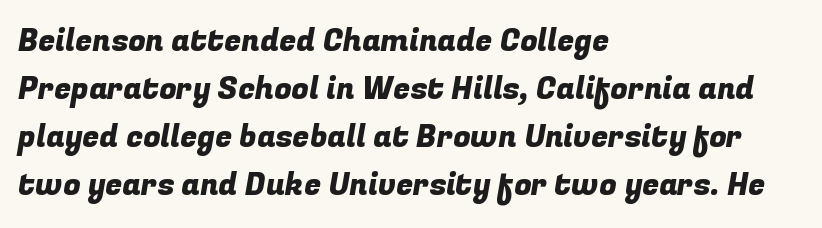
{"serif": "no", "width": "normal", "stroke_contrast": "low", "x_height": "medium", "monospaced": "no", "underline": "no", "align": "left", "line_spacing": "normal", "line_spacing_ratio": 1.55, "letter_spacing": "normal", "letter_spacing_em": 0.0, "glyph_px": 31}
